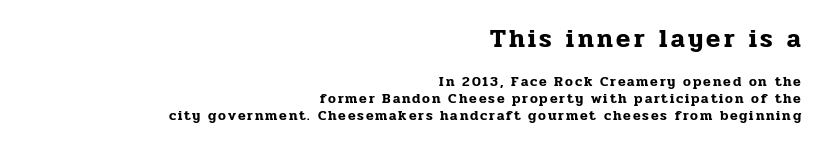
{"italic": "no", "underline": "no", "align": "right", "line_spacing_ratio": 1.2, "larger_block": "first", "size_ratio": 1.86, "glyph_px": 26}
